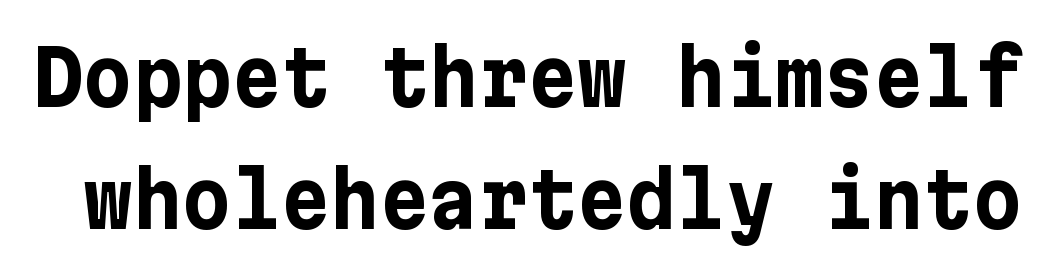
{"serif": "no", "italic": "no", "bold": "yes", "weight": "bold", "width": "normal", "stroke_contrast": "low", "x_height": "medium", "underline": "no", "line_spacing": "normal", "line_spacing_ratio": 1.61, "letter_spacing": "normal", "letter_spacing_em": 0.0, "glyph_px": 76}
